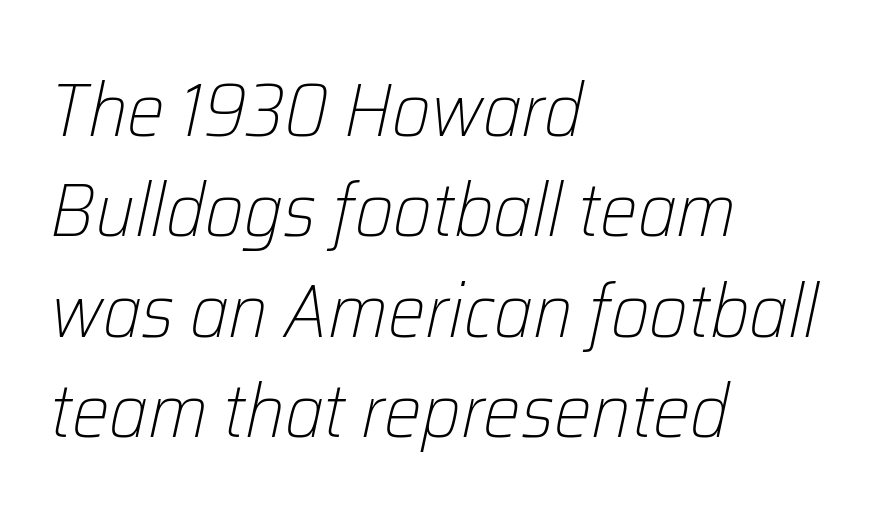
Caption: multi-line text, flush left, ragged right. Baseline-to-baseline distance is the conventional proportion of letter height. Stems and bowls with no extra thickness — not bold. Here the designer chose a conventional face with non-uniform glyph widths. Default kerning and tracking; the words read as compact shapes. The letters are slanted; this is an italic face.
